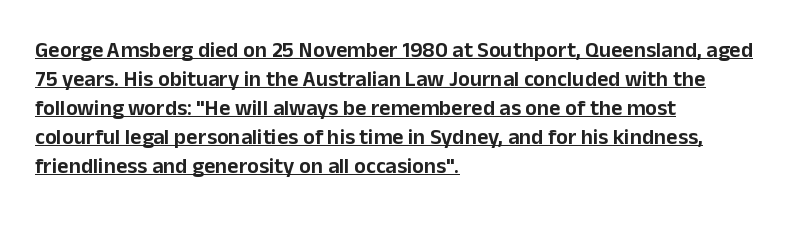
The gaps between neighbouring characters are ordinary and unremarkable. This sample carries an underscore along the baseline area. What's the leading like? Ordinary, nothing unusual. Tall strokes in this sample are plumb rather than angled. Which margin do the lines hug? The left one — the right edge is uneven.
